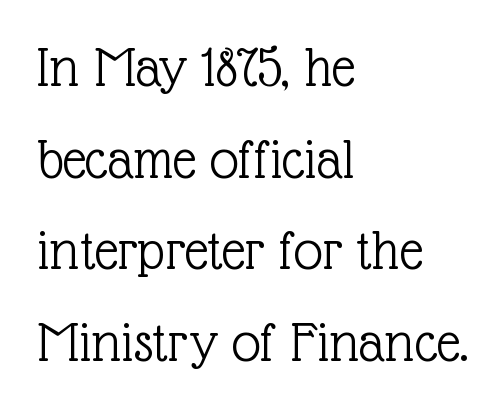
Q: Is the text bold? A: No.
Q: Is the text italic (slanted)? A: No, it is upright.
Q: Is the typeface a serif or a sans-serif typeface? A: Serif.
Q: Is the text underlined? A: No.
Q: How is the paragraph aligned? A: Left-aligned.
Q: Is the spacing between letters normal or unusually wide? A: Normal.
Q: Is the spacing between lines tight, normal or loose? A: Normal.
Q: Width (condensed, normal, or wide)? A: Normal.
Q: x-height? A: Medium.
Q: Monospaced? A: No.
